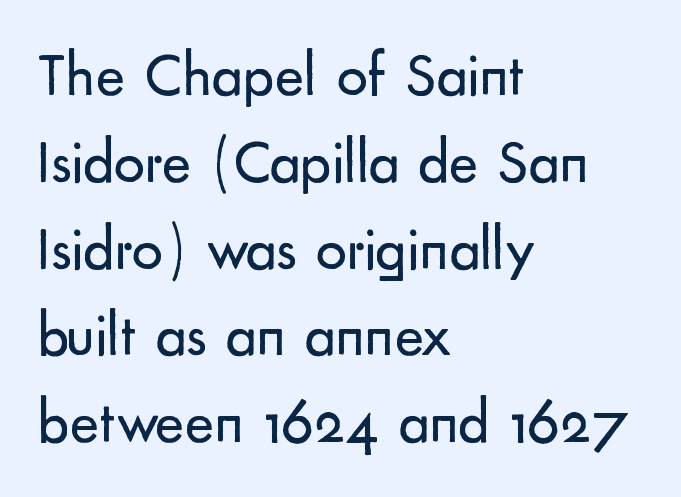
Q: Is the text bold? A: No.
Q: Is the text italic (slanted)? A: No, it is upright.
Q: Is the typeface a serif or a sans-serif typeface? A: Sans-serif.
Q: Is the text underlined? A: No.
Q: How is the paragraph aligned? A: Left-aligned.
Q: Is the spacing between letters normal or unusually wide? A: Normal.
Q: Is the spacing between lines tight, normal or loose? A: Normal.
Q: Width (condensed, normal, or wide)? A: Normal.
Q: Stroke contrast? A: Low.
Q: x-height? A: Small.
Q: Monospaced? A: No.
